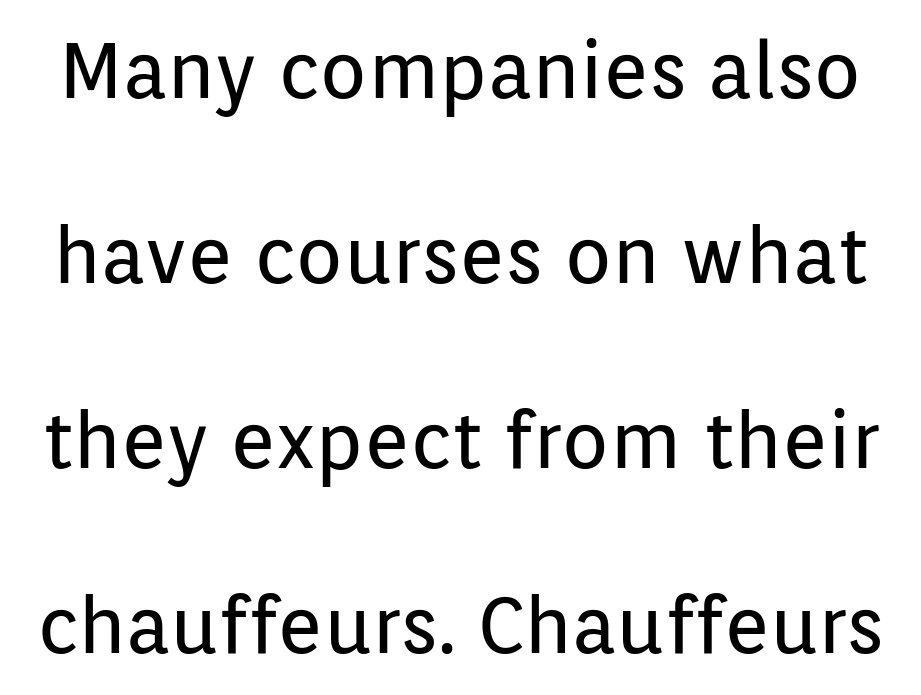
{"serif": "no", "italic": "no", "bold": "no", "weight": "regular", "width": "normal", "stroke_contrast": "low", "x_height": "medium", "monospaced": "no", "underline": "no", "line_spacing": "loose", "line_spacing_ratio": 2.37, "letter_spacing": "normal", "letter_spacing_em": 0.0, "glyph_px": 78}
